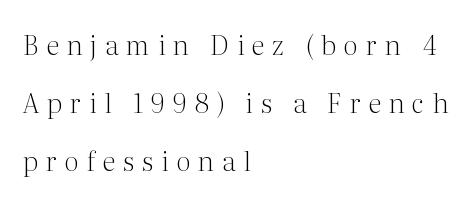
{"italic": "no", "bold": "no", "underline": "no", "align": "left", "line_spacing": "loose", "line_spacing_ratio": 2.15, "letter_spacing": "wide", "letter_spacing_em": 0.29, "glyph_px": 27}
